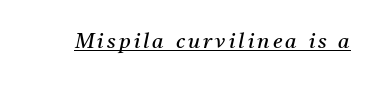
Q: Is the text bold? A: No.
Q: Is the text italic (slanted)? A: Yes, it leans right by about 11 degrees.
Q: Is the text underlined? A: Yes.
